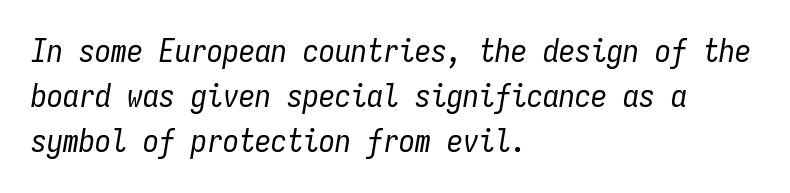
The image shows 32 px regular-weight, condensed type, italic (leaning right), monospaced; set left-aligned, normal line spacing (1.4x), normal letter spacing, not underlined; low stroke contrast and a medium x-height.
